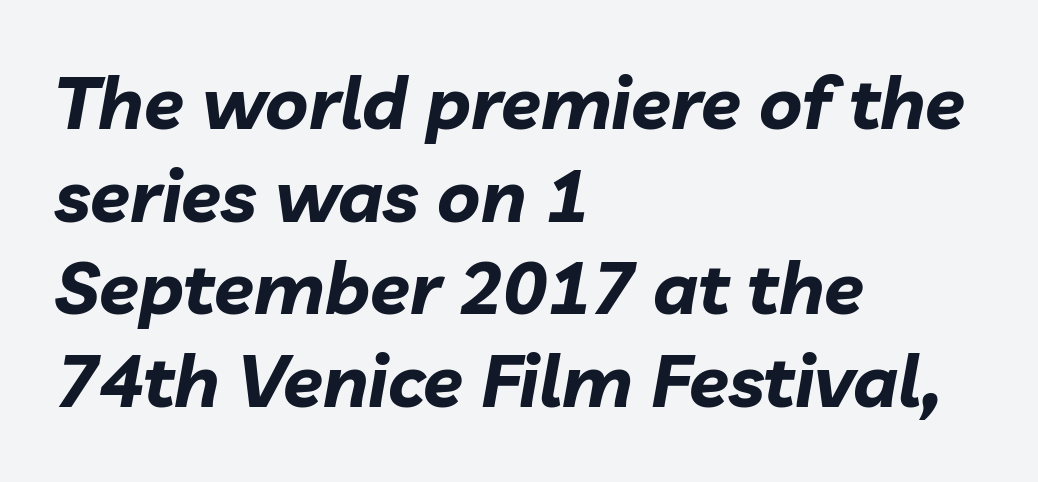
This sample keeps an unexceptional amount of space between lines. Tracking here is standard; glyphs follow each other at the usual distance. The glyphs have the mass of a bold cut. These lines are rendered in a variable-pitch font. Line beginnings align vertically; line endings do not.
